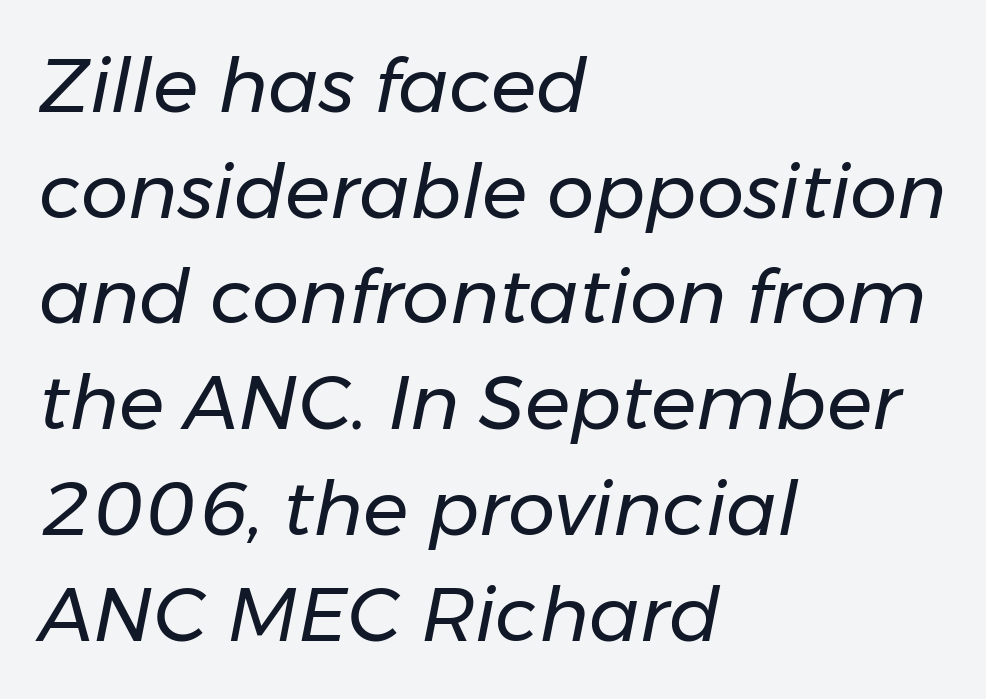
Q: Is the text bold? A: No.
Q: Is the text italic (slanted)? A: Yes, it leans right by about 11 degrees.
Q: Is the text underlined? A: No.
Q: How is the paragraph aligned? A: Left-aligned.
Q: Is the spacing between letters normal or unusually wide? A: Normal.
Q: Is the spacing between lines tight, normal or loose? A: Normal.
Q: Width (condensed, normal, or wide)? A: Normal.
Q: Stroke contrast? A: Low.
Q: x-height? A: Medium.
Q: Monospaced? A: No.
